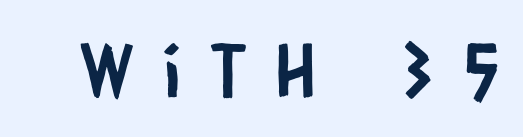
The image shows 74 px condensed sans-serif type; set unusually wide letter spacing (+0.4 em), not underlined; low stroke contrast and a large x-height.
